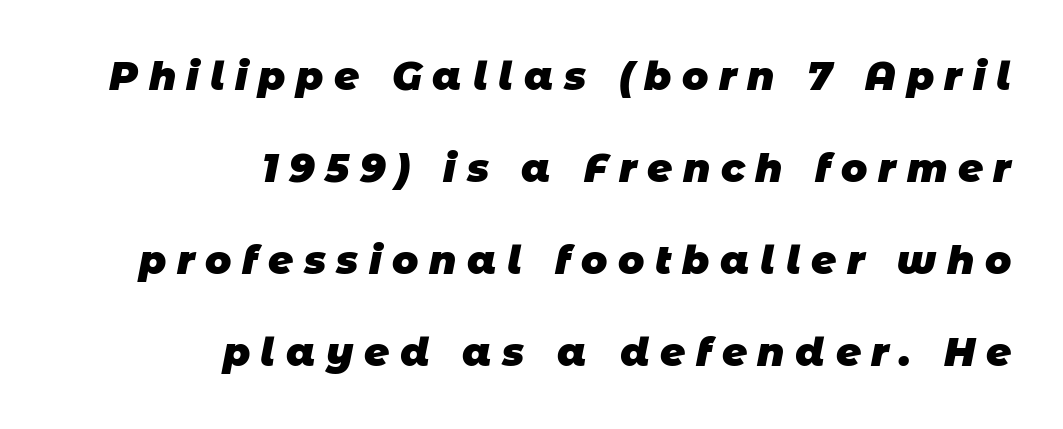
The image shows 39 px heavy sans-serif type; set right-aligned, loose line spacing (2.36x), unusually wide letter spacing (+0.27 em), not underlined; low stroke contrast and a large x-height.
